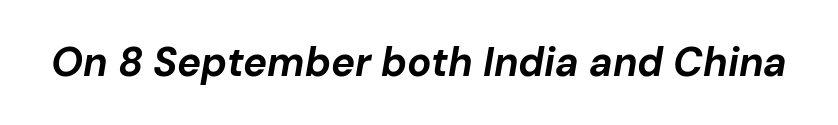
The image shows 40 px bold type, italic (leaning right); set normal letter spacing, not underlined; low stroke contrast and a medium x-height.
